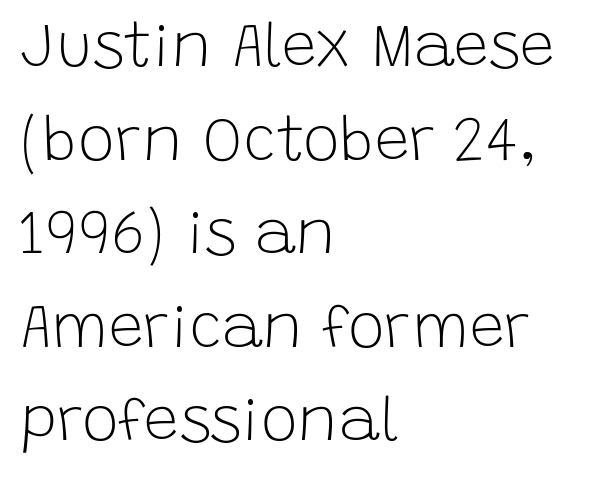
{"serif": "no", "italic": "no", "bold": "no", "weight": "light", "width": "normal", "stroke_contrast": "low", "x_height": "large", "monospaced": "no", "underline": "no", "align": "left", "line_spacing": "normal", "line_spacing_ratio": 1.51, "letter_spacing": "normal", "letter_spacing_em": 0.0, "glyph_px": 62}
